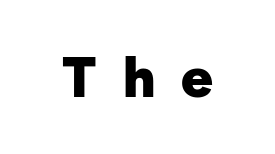
Q: Is the text bold? A: Yes.
Q: Is the text italic (slanted)? A: No, it is upright.
Q: Is the typeface a serif or a sans-serif typeface? A: Sans-serif.
Q: Is the text underlined? A: No.
Q: Is the spacing between letters normal or unusually wide? A: Unusually wide.
Q: Width (condensed, normal, or wide)? A: Normal.
Q: Stroke contrast? A: Low.
Q: x-height? A: Medium.
Q: Monospaced? A: No.
